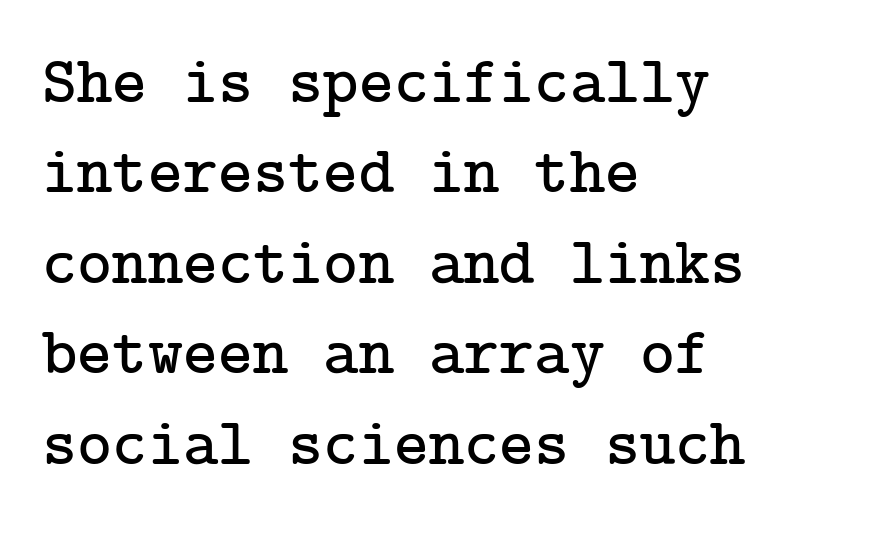
{"serif": "yes", "italic": "no", "width": "normal", "stroke_contrast": "low", "x_height": "medium", "underline": "no", "align": "left", "line_spacing": "normal", "line_spacing_ratio": 1.35, "letter_spacing": "normal", "letter_spacing_em": 0.0, "glyph_px": 67}
